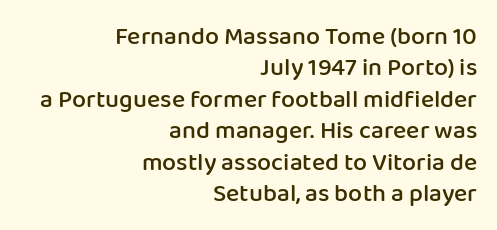
The image shows 25 px text type, upright; set right-aligned, normal line spacing (1.26x), normal letter spacing, not underlined.
